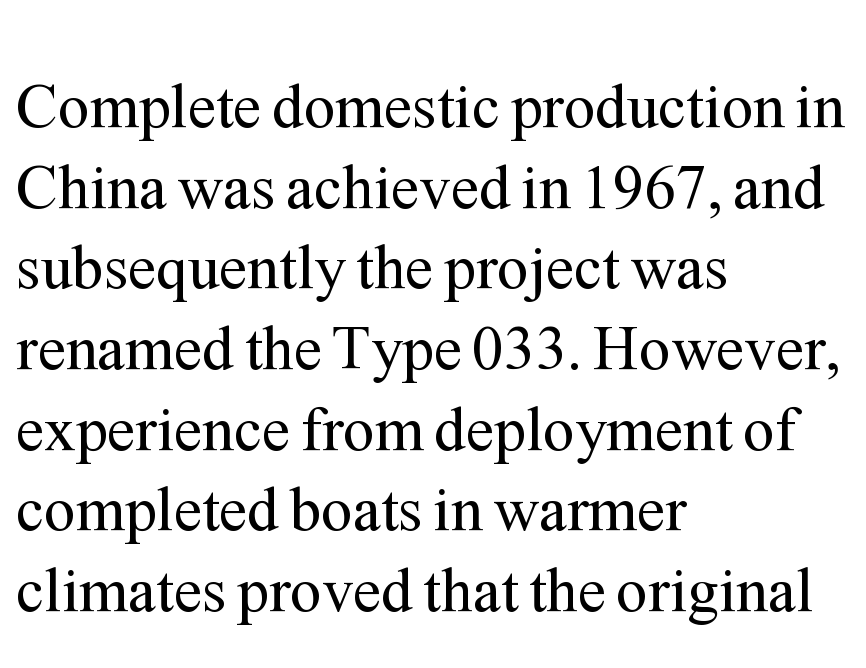
Q: Is the text bold? A: No.
Q: Is the text italic (slanted)? A: No, it is upright.
Q: Is the typeface a serif or a sans-serif typeface? A: Serif.
Q: Is the text underlined? A: No.
Q: How is the paragraph aligned? A: Left-aligned.
Q: Is the spacing between letters normal or unusually wide? A: Normal.
Q: Is the spacing between lines tight, normal or loose? A: Normal.
Q: Width (condensed, normal, or wide)? A: Normal.
Q: Stroke contrast? A: Medium.
Q: x-height? A: Medium.
Q: Monospaced? A: No.
